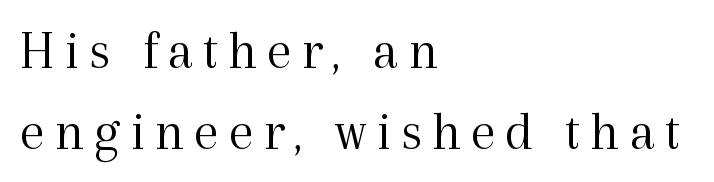
{"serif": "yes", "italic": "no", "bold": "no", "weight": "light", "width": "normal", "x_height": "medium", "monospaced": "no", "underline": "no", "align": "left", "line_spacing": "normal", "line_spacing_ratio": 1.47, "glyph_px": 55}
